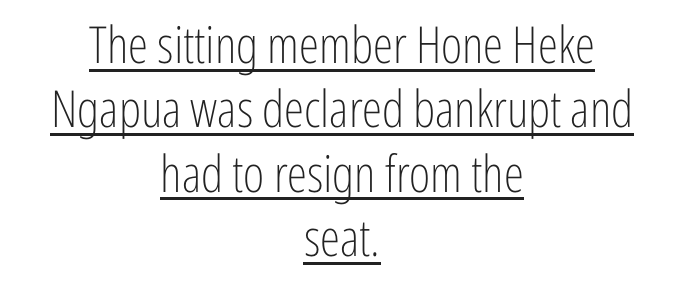
The image shows 51 px light, condensed sans-serif type, upright; set centered, normal line spacing (1.26x), normal letter spacing, underlined; low stroke contrast and a medium x-height.
